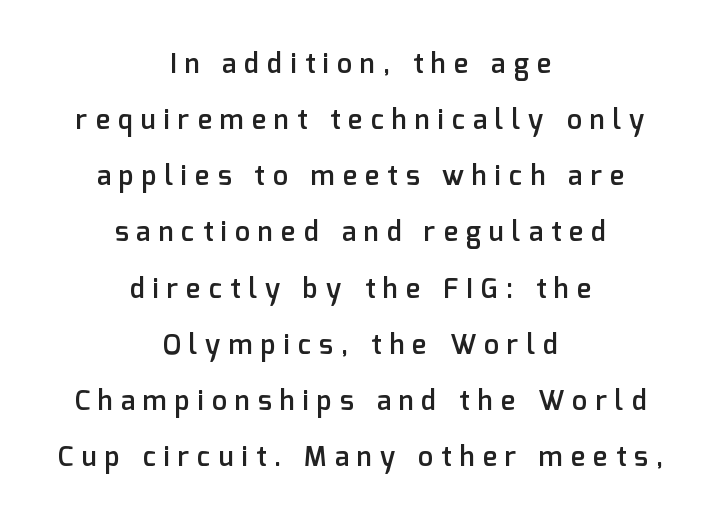
The paragraph shown floats in the horizontal middle. Honestly, the letter spacing is so wide it's the main thing you notice. A great deal of white space separates one row of letters from the next. This is the in-between weight designers call semibold or demi. Ascenders rise straight up at ninety degrees. The specimen omits any rule beneath the text block's lines.
